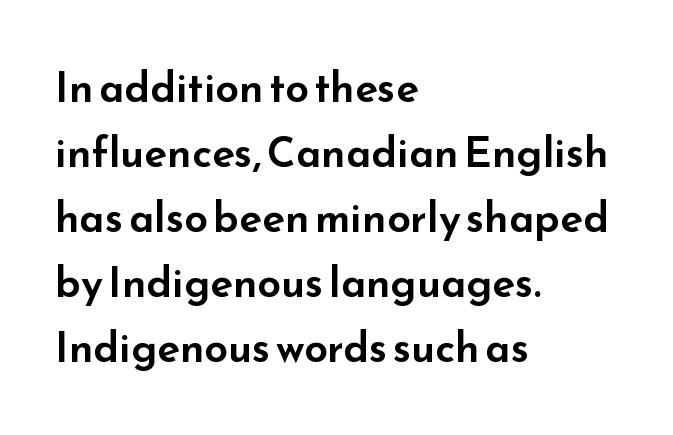
These lines are rendered in a variable-pitch font. No extra tracking has been applied to these lines. Regular leading. Characters remain perfectly vertical along every line. The baseline area is clear. Type style note: lacks serifs.
